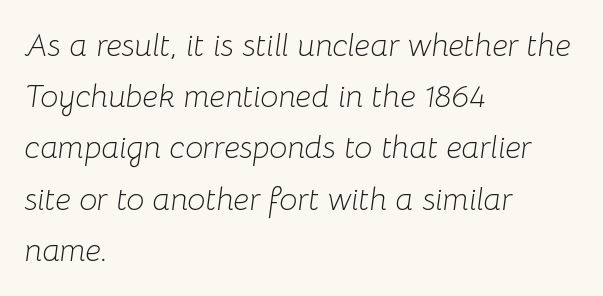
The image shows 32 px light type, italic (leaning right); set left-aligned, normal line spacing (1.6x), normal letter spacing, not underlined; low stroke contrast and a medium x-height.
